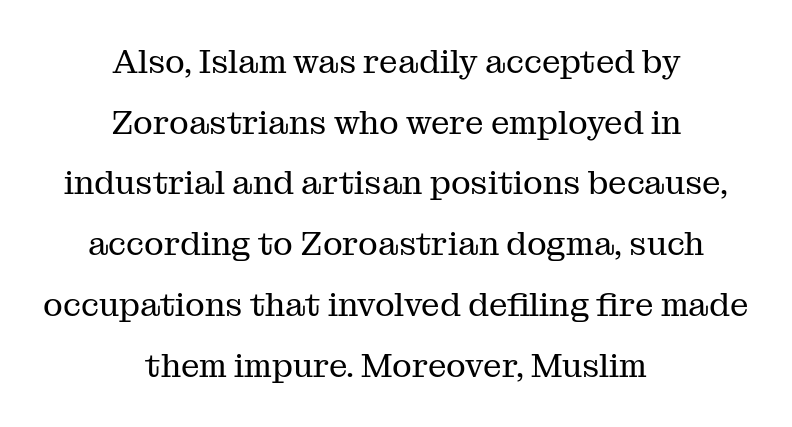
{"serif": "yes", "italic": "no", "bold": "no", "weight": "regular", "width": "normal", "stroke_contrast": "medium", "x_height": "medium", "monospaced": "no", "underline": "no", "align": "center", "line_spacing_ratio": 1.84, "letter_spacing": "normal", "letter_spacing_em": 0.0, "glyph_px": 33}
